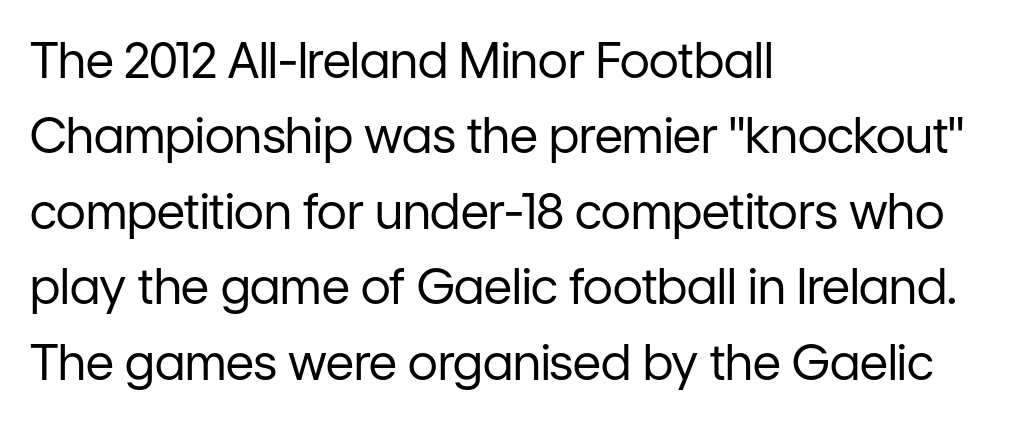
{"serif": "no", "italic": "no", "bold": "no", "weight": "regular", "width": "normal", "stroke_contrast": "low", "x_height": "medium", "monospaced": "no", "underline": "no", "align": "left", "line_spacing": "normal", "line_spacing_ratio": 1.54, "letter_spacing": "normal", "letter_spacing_em": 0.0, "glyph_px": 49}
